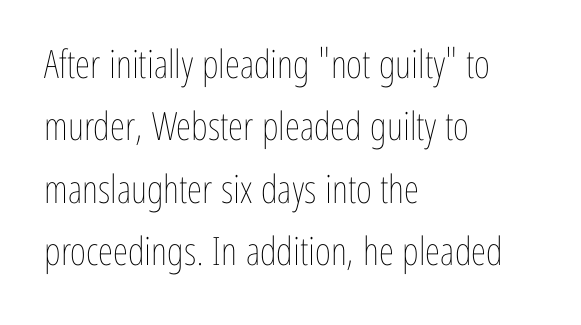
The image shows 39 px thin, condensed type, upright; set left-aligned, normal line spacing (1.6x), normal letter spacing, not underlined; low stroke contrast and a medium x-height.
